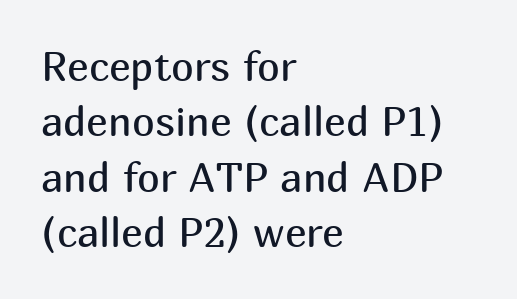
The image shows 41 px regular-weight sans-serif type, upright; set left-aligned, normal line spacing (1.35x), normal letter spacing, not underlined; medium stroke contrast and a medium x-height.
